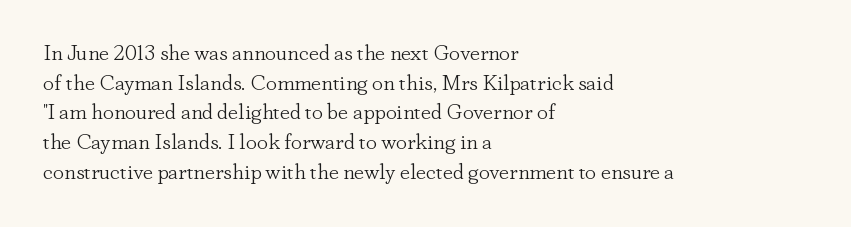
Q: Is the text bold? A: No.
Q: Is the text italic (slanted)? A: No, it is upright.
Q: Is the text underlined? A: No.
Q: How is the paragraph aligned? A: Left-aligned.
Q: Is the spacing between letters normal or unusually wide? A: Normal.
Q: Is the spacing between lines tight, normal or loose? A: Normal.
